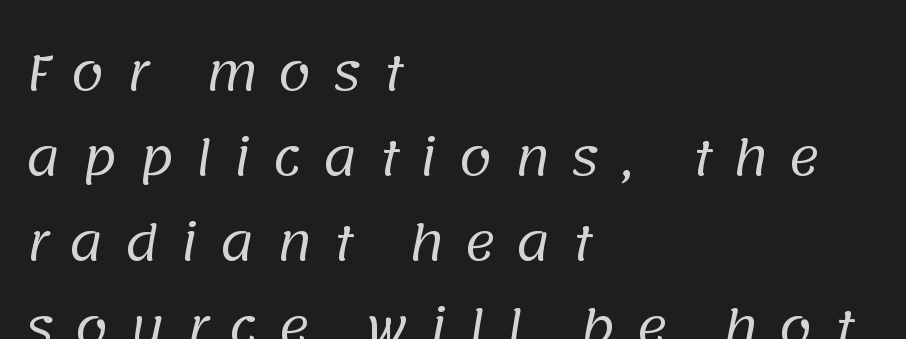
The image shows 48 px regular-weight sans-serif type; set left-aligned, line spacing 1.77x, unusually wide letter spacing (+0.42 em), not underlined; low stroke contrast and a large x-height.
